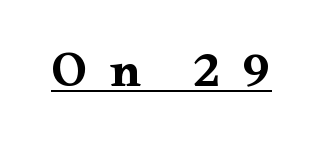
The image shows 51 px bold, wide serif type, upright; set unusually wide letter spacing (+0.41 em), underlined; medium stroke contrast and a small x-height.
